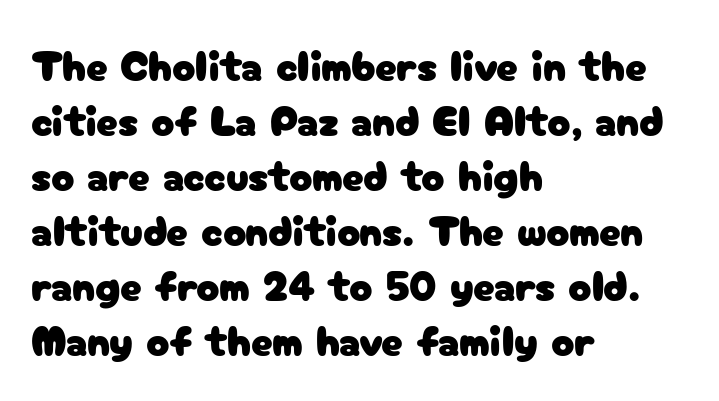
{"serif": "no", "italic": "no", "width": "normal", "stroke_contrast": "low", "x_height": "medium", "monospaced": "no", "underline": "no", "align": "left", "line_spacing": "normal", "line_spacing_ratio": 1.28, "letter_spacing": "normal", "letter_spacing_em": 0.0, "glyph_px": 43}
